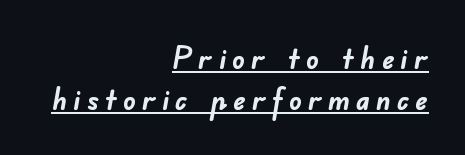
Q: Is the text bold? A: Yes.
Q: Is the typeface a serif or a sans-serif typeface? A: Sans-serif.
Q: Is the text underlined? A: Yes.
Q: How is the paragraph aligned? A: Right-aligned.
Q: Is the spacing between lines tight, normal or loose? A: Normal.
Q: Width (condensed, normal, or wide)? A: Normal.
Q: Stroke contrast? A: Low.
Q: x-height? A: Small.
Q: Monospaced? A: No.
